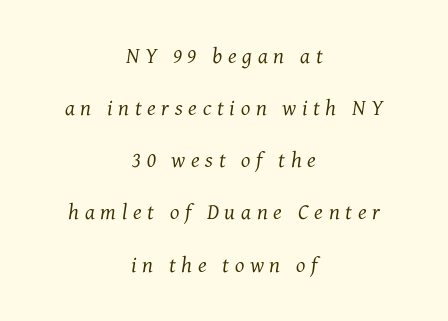
The image shows 22 px text type, italic (leaning right); set centered, loose line spacing (2.37x), unusually wide letter spacing (+0.26 em), not underlined.
